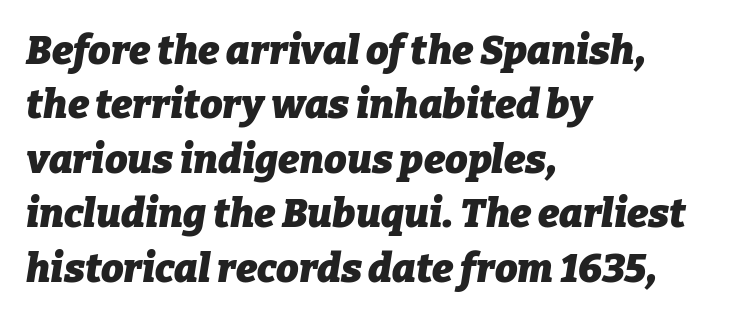
The image shows 40 px heavy type, italic (leaning right); set left-aligned, normal line spacing (1.36x), normal letter spacing, not underlined; low stroke contrast and a medium x-height.
